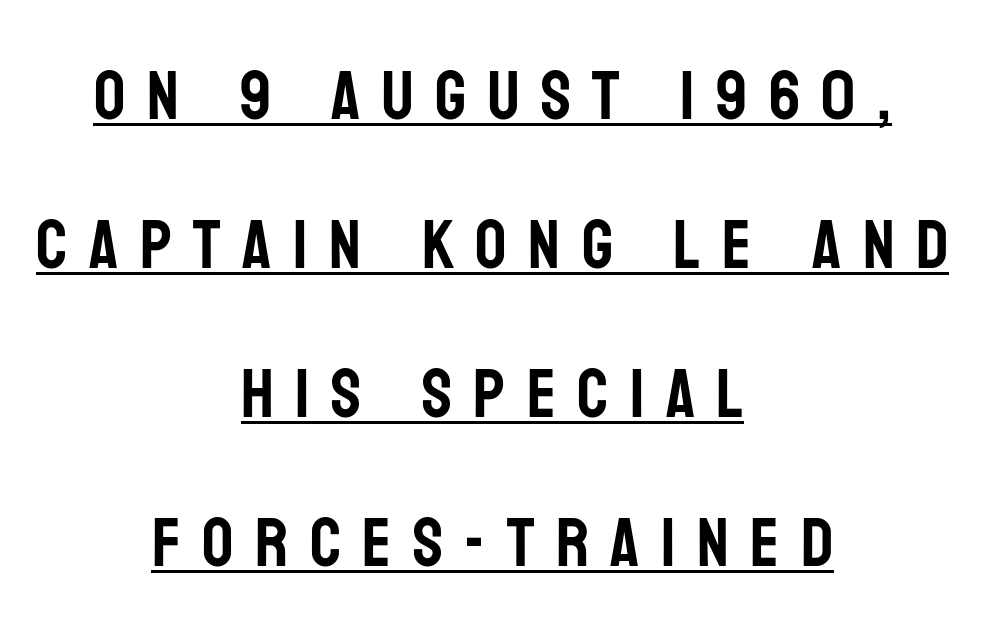
{"serif": "no", "italic": "no", "width": "condensed", "stroke_contrast": "low", "x_height": "large", "monospaced": "no", "underline": "yes", "align": "center", "line_spacing": "loose", "line_spacing_ratio": 2.16, "letter_spacing": "wide", "letter_spacing_em": 0.31, "glyph_px": 69}
